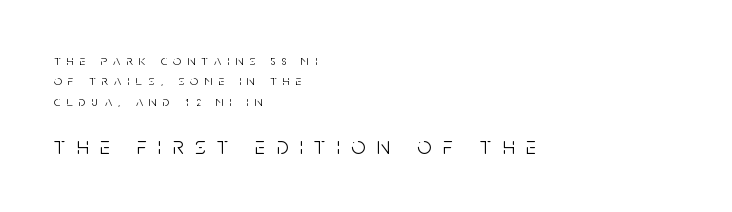
{"italic": "no", "bold": "no", "underline": "no", "align": "left", "line_spacing": "normal", "line_spacing_ratio": 1.45, "letter_spacing": "wide", "letter_spacing_em": 0.45, "larger_block": "second", "size_ratio": 1.79, "glyph_px": 25}
